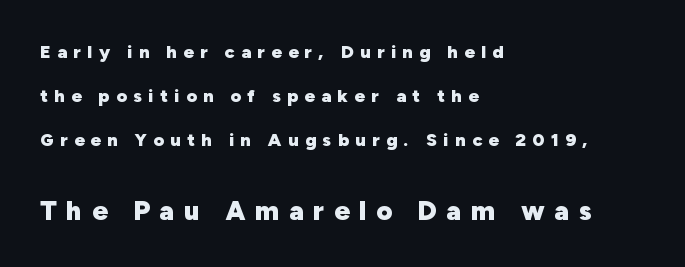
Q: Is the text bold? A: Yes.
Q: Is the text italic (slanted)? A: No, it is upright.
Q: Is the text underlined? A: No.
Q: How is the paragraph aligned? A: Left-aligned.
Q: Is the spacing between letters normal or unusually wide? A: Unusually wide.
Q: Is the spacing between lines tight, normal or loose? A: Loose.
Q: Which block of text is set in a larger size, the first (top) or the second (bottom)? A: The second (bottom) one.
